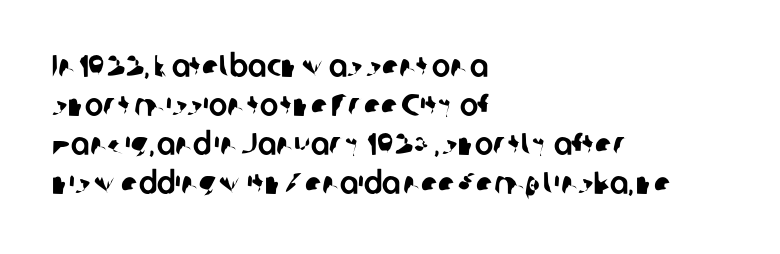
Q: Is the typeface a serif or a sans-serif typeface? A: Sans-serif.
Q: Is the text underlined? A: No.
Q: How is the paragraph aligned? A: Left-aligned.
Q: Is the spacing between letters normal or unusually wide? A: Normal.
Q: Is the spacing between lines tight, normal or loose? A: Normal.
Q: Width (condensed, normal, or wide)? A: Normal.
Q: Stroke contrast? A: Low.
Q: x-height? A: Medium.
Q: Monospaced? A: No.
